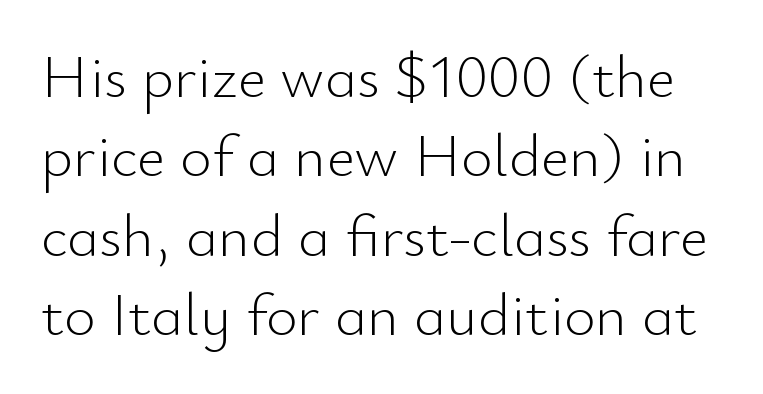
{"serif": "no", "italic": "no", "bold": "no", "weight": "light", "width": "normal", "stroke_contrast": "low", "x_height": "small", "monospaced": "no", "underline": "no", "line_spacing": "normal", "line_spacing_ratio": 1.3, "letter_spacing": "normal", "letter_spacing_em": 0.0, "glyph_px": 61}
